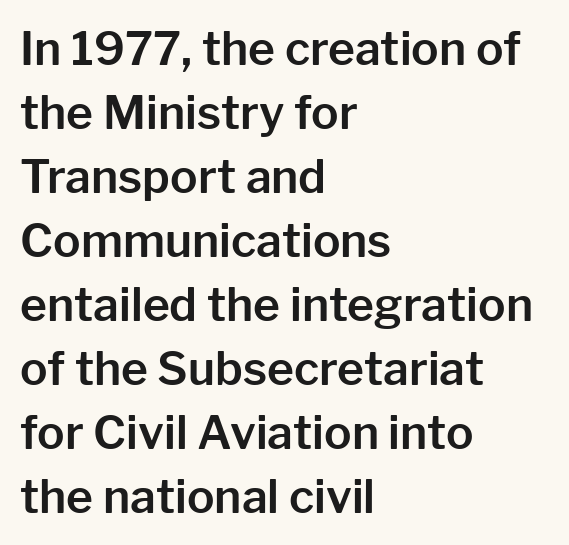
{"serif": "no", "italic": "no", "width": "normal", "stroke_contrast": "low", "x_height": "medium", "monospaced": "no", "underline": "no", "align": "left", "line_spacing": "normal", "line_spacing_ratio": 1.39, "letter_spacing": "normal", "letter_spacing_em": 0.0, "glyph_px": 46}
